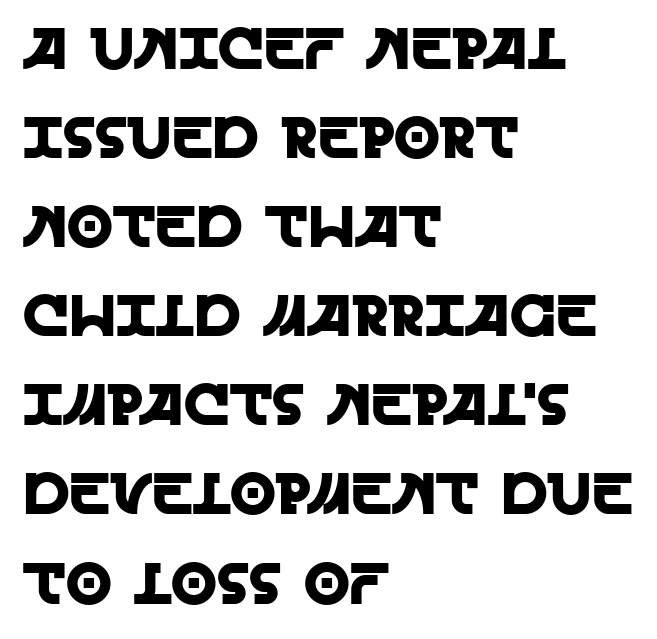
Q: Is the text italic (slanted)? A: No, it is upright.
Q: Is the typeface a serif or a sans-serif typeface? A: Sans-serif.
Q: Is the text underlined? A: No.
Q: How is the paragraph aligned? A: Left-aligned.
Q: Is the spacing between letters normal or unusually wide? A: Normal.
Q: Is the spacing between lines tight, normal or loose? A: Normal.
Q: Width (condensed, normal, or wide)? A: Normal.
Q: x-height? A: Large.
Q: Monospaced? A: No.
